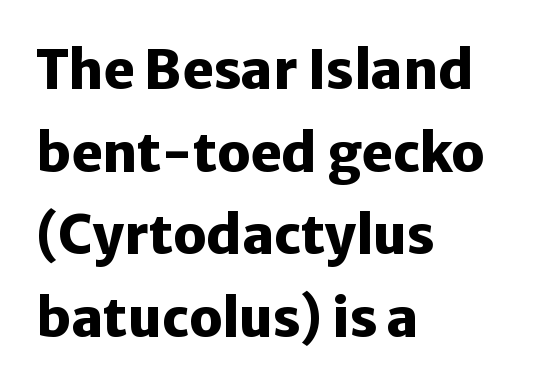
Q: Is the text bold? A: Yes.
Q: Is the text italic (slanted)? A: No, it is upright.
Q: Is the typeface a serif or a sans-serif typeface? A: Sans-serif.
Q: Is the text underlined? A: No.
Q: How is the paragraph aligned? A: Left-aligned.
Q: Is the spacing between letters normal or unusually wide? A: Normal.
Q: Is the spacing between lines tight, normal or loose? A: Normal.
Q: Width (condensed, normal, or wide)? A: Normal.
Q: Stroke contrast? A: Low.
Q: x-height? A: Medium.
Q: Monospaced? A: No.
